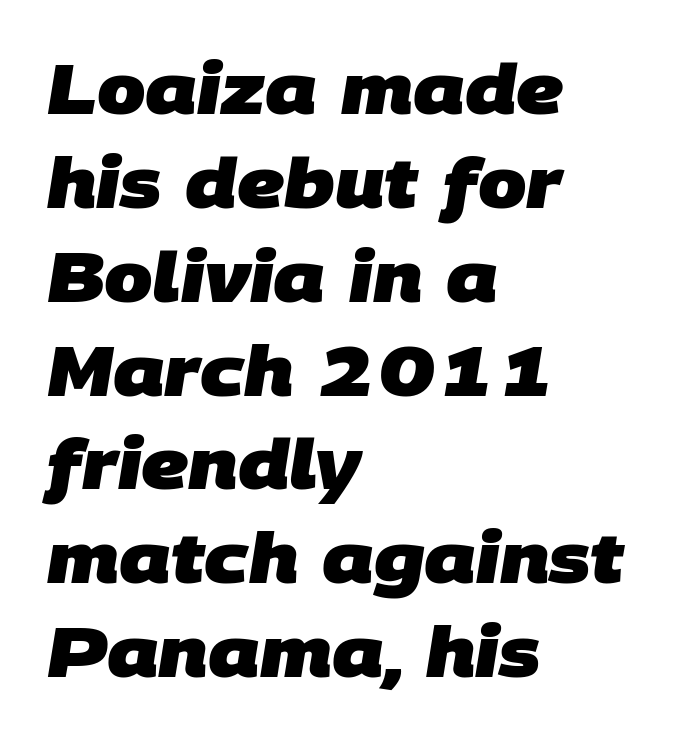
The image shows 69 px heavy sans-serif type; set left-aligned, normal line spacing (1.36x), normal letter spacing, not underlined; low stroke contrast and a large x-height.
